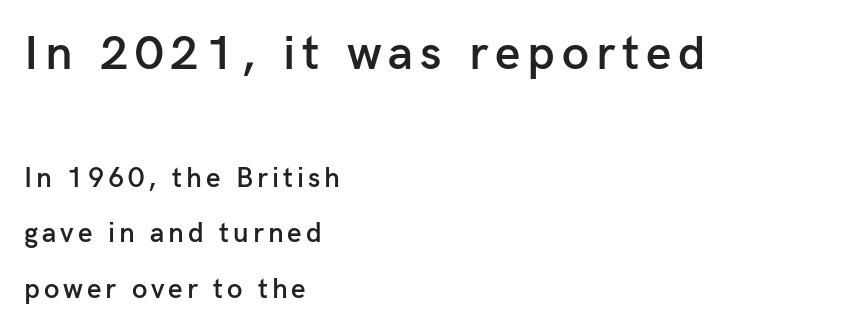
The image shows 49 px semibold sans-serif type, upright; set left-aligned, loose line spacing (1.99x), not underlined; the first (top) block is 1.75x larger; low stroke contrast and a medium x-height.
